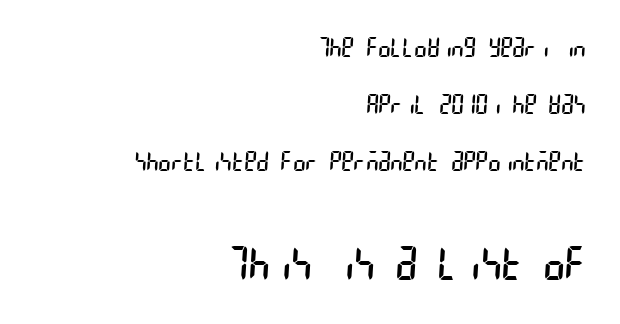
Q: Is the text bold? A: No.
Q: Is the typeface a serif or a sans-serif typeface? A: Sans-serif.
Q: Is the text underlined? A: No.
Q: How is the paragraph aligned? A: Right-aligned.
Q: Is the spacing between letters normal or unusually wide? A: Normal.
Q: Is the spacing between lines tight, normal or loose? A: Loose.
Q: Which block of text is set in a larger size, the first (top) or the second (bottom)? A: The second (bottom) one.
Q: Width (condensed, normal, or wide)? A: Condensed.
Q: Stroke contrast? A: Low.
Q: x-height? A: Large.
